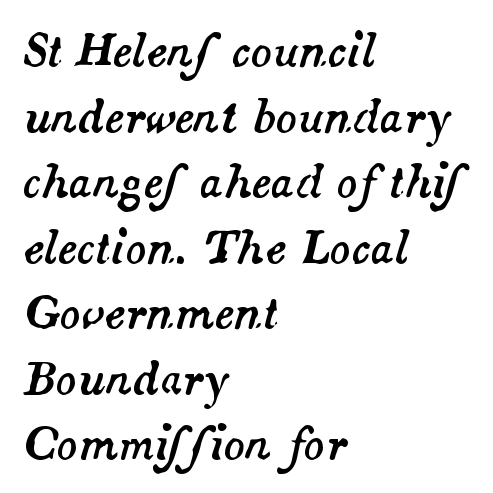
The image shows 44 px text type, italic (leaning right); set left-aligned, normal line spacing (1.49x), normal letter spacing, not underlined; medium stroke contrast and a small x-height.
